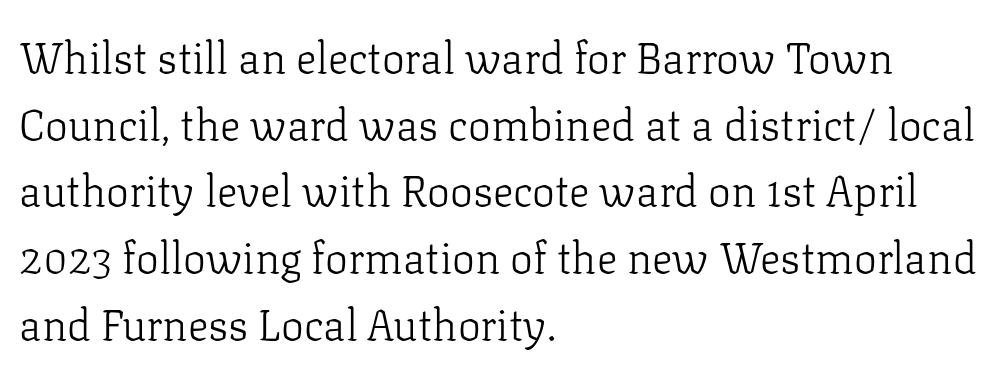
The image shows 43 px light serif type, upright; set left-aligned, normal line spacing (1.55x), normal letter spacing, not underlined; low stroke contrast and a medium x-height.
